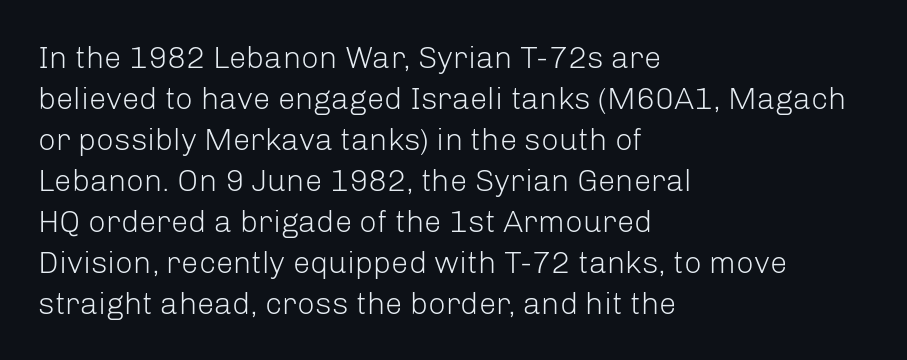
The image shows 31 px light sans-serif type, upright; set left-aligned, normal line spacing (1.32x), normal letter spacing, not underlined; low stroke contrast and a medium x-height.
